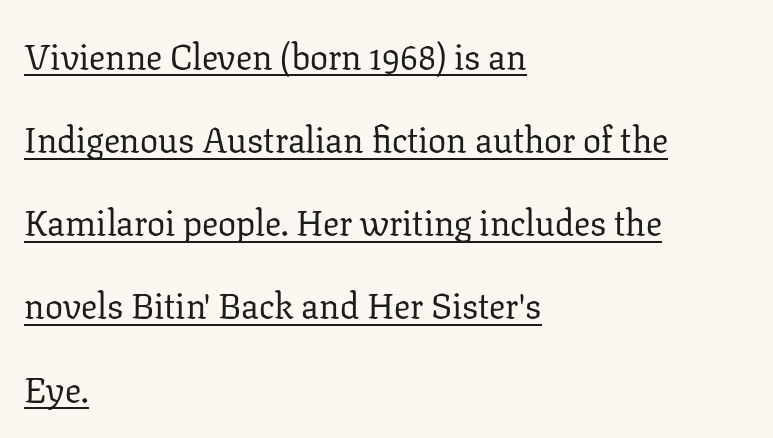
Successive baselines arrive slowly, with a big drop between each. You could call the tracking neutral — neither tight nor loose. Unlike italic type, these characters show no tilt at all. Little horizontal feet cap the strokes, marking this as serif type. The setting favours the left margin, as ordinary paragraphs usually do.
